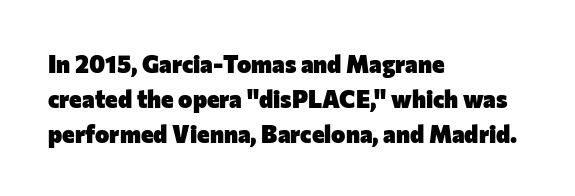
The image shows 24 px bold type, upright; set left-aligned, normal line spacing (1.45x), normal letter spacing, not underlined.
